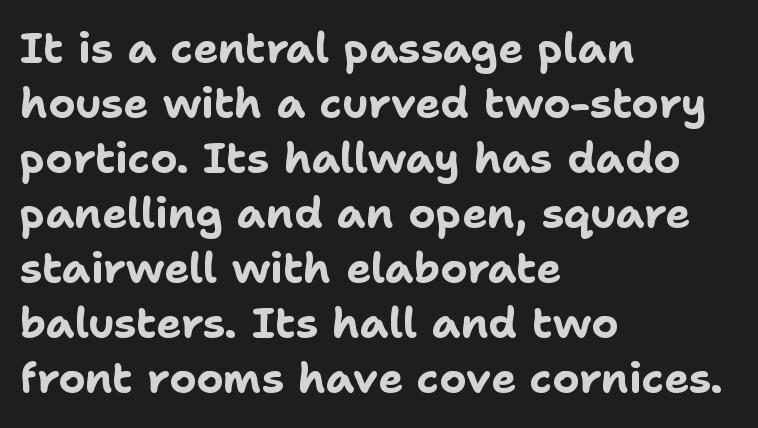
{"serif": "no", "italic": "no", "bold": "yes", "weight": "bold", "width": "normal", "stroke_contrast": "low", "x_height": "medium", "monospaced": "no", "underline": "no", "align": "left", "line_spacing": "normal", "line_spacing_ratio": 1.31, "letter_spacing": "normal", "letter_spacing_em": 0.0, "glyph_px": 42}
